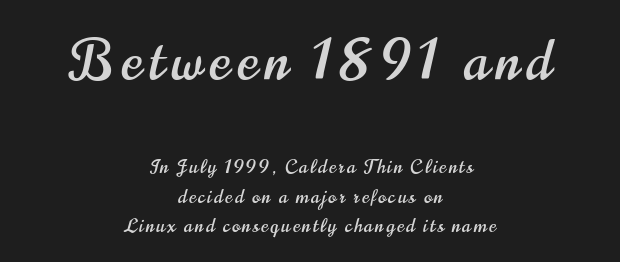
Q: Is the text italic (slanted)? A: Yes.
Q: Is the typeface a serif or a sans-serif typeface? A: Sans-serif.
Q: Is the text underlined? A: No.
Q: How is the paragraph aligned? A: Centered.
Q: Is the spacing between lines tight, normal or loose? A: Normal.
Q: Which block of text is set in a larger size, the first (top) or the second (bottom)? A: The first (top) one.
Q: Width (condensed, normal, or wide)? A: Condensed.
Q: Stroke contrast? A: High.
Q: x-height? A: Small.
Q: Monospaced? A: No.
